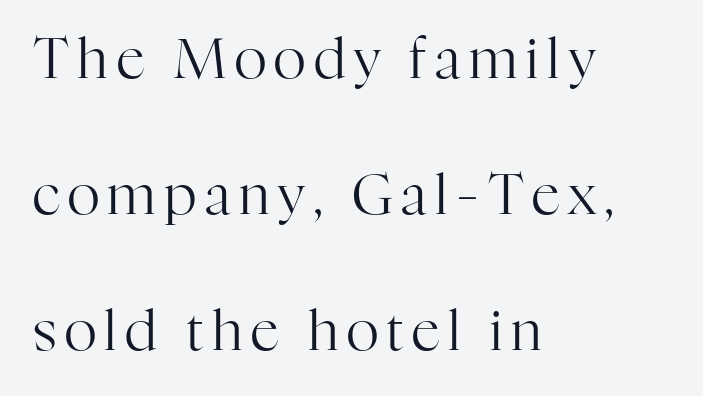
{"serif": "yes", "italic": "no", "bold": "no", "weight": "regular", "width": "normal", "stroke_contrast": "high", "x_height": "medium", "monospaced": "no", "underline": "no", "align": "left", "line_spacing": "loose", "line_spacing_ratio": 2.43, "glyph_px": 56}
